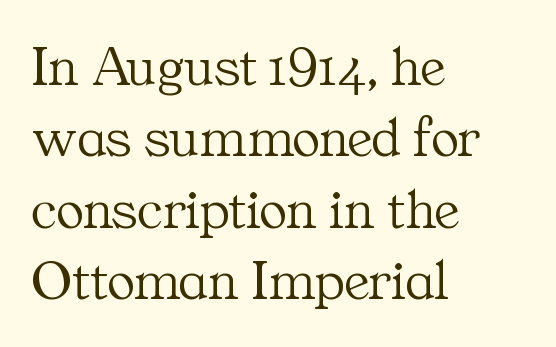
Q: Is the text bold? A: No.
Q: Is the text italic (slanted)? A: No, it is upright.
Q: Is the typeface a serif or a sans-serif typeface? A: Serif.
Q: Is the text underlined? A: No.
Q: How is the paragraph aligned? A: Left-aligned.
Q: Is the spacing between letters normal or unusually wide? A: Normal.
Q: Width (condensed, normal, or wide)? A: Normal.
Q: Stroke contrast? A: Medium.
Q: x-height? A: Medium.
Q: Monospaced? A: No.
